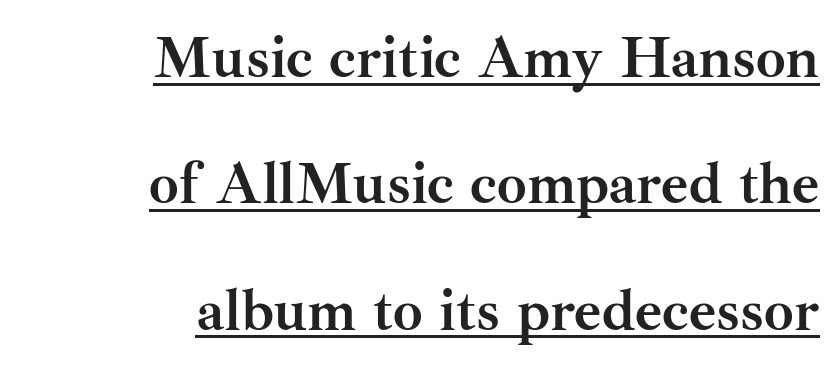
Looks like someone drew a line under every word here. Does the leading feel generous? Absolutely, it's lavish. You can tell it's not italic because the verticals are truly vertical. Proportional: the letters do not fall into vertical columns. In terms of weight, the rendering is a true, heavy bold. Line ends are locked; line starts wander.
